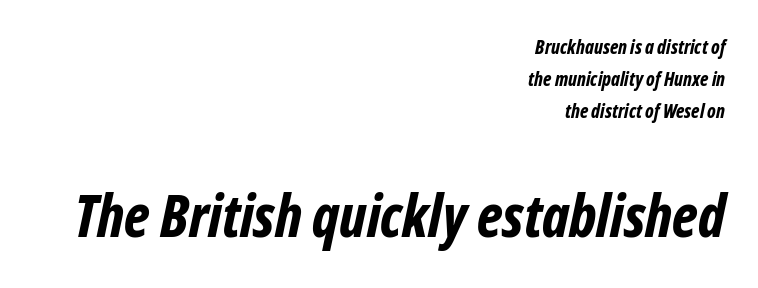
{"italic": "yes", "lean": "right", "slant_degrees": 12, "bold": "yes", "weight": "bold", "width": "condensed", "stroke_contrast": "low", "x_height": "medium", "monospaced": "no", "underline": "no", "align": "right", "line_spacing": "normal", "line_spacing_ratio": 1.68, "letter_spacing": "normal", "letter_spacing_em": 0.0, "larger_block": "second", "size_ratio": 3.05, "glyph_px": 58}
